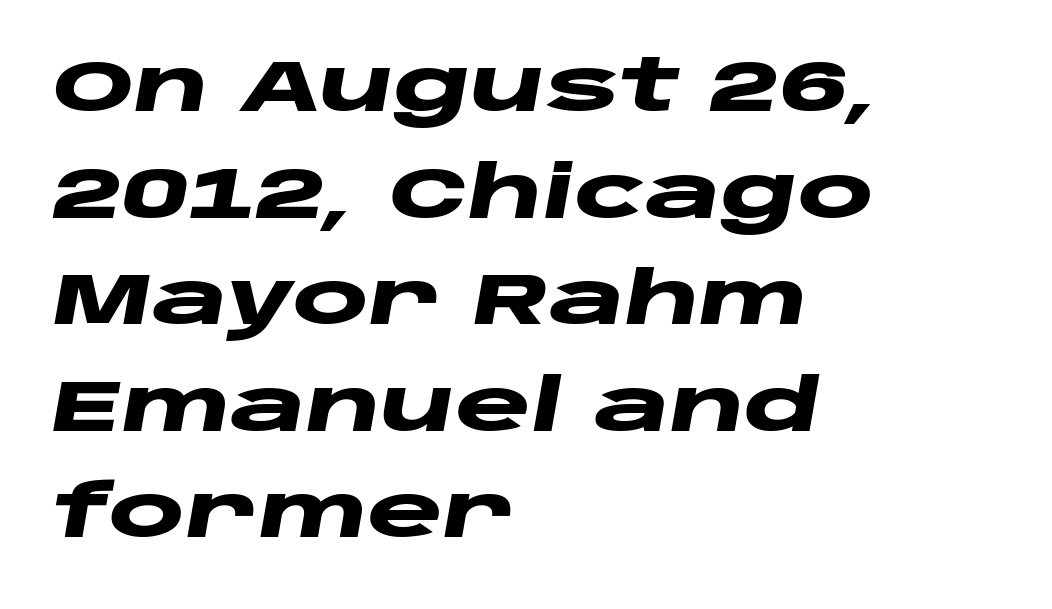
The image shows 72 px heavy, wide type, italic (leaning right); set left-aligned, normal line spacing (1.48x), normal letter spacing, not underlined; low stroke contrast and a large x-height.
